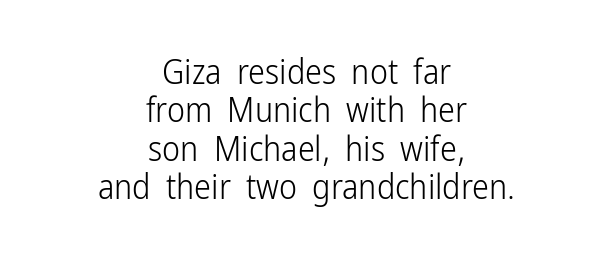
Here the designer chose a conventional face with non-uniform glyph widths. The passage shown is not underscored anywhere. The font's upright variant was chosen for this text. Where is the straight margin? There isn't one; the lines are centered. Classification — sans serif.
